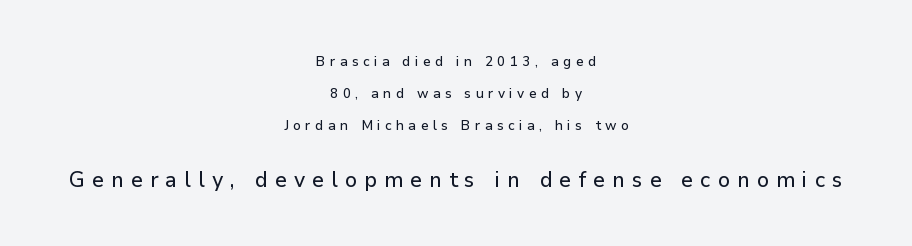
Top chunk: small. Bottom chunk: large. Does the lettering tilt? It doesn't — this is upright. Reading down the column, the eye jumps a long way to each next line. Type without underlining. The rendering inserts visible extra space after every character.
